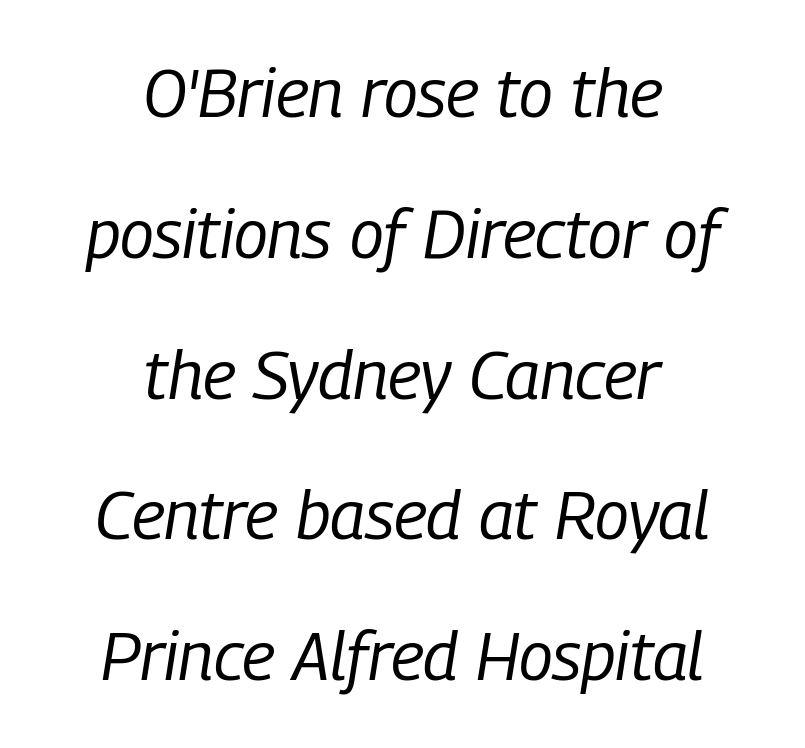
Anything drawn beneath the words? Only blank space. You could not count columns in this text — the font is proportionally spaced. In terms of leading, this rendering errs on the spacious side. The horizontal fit of the characters is conventional and even.
